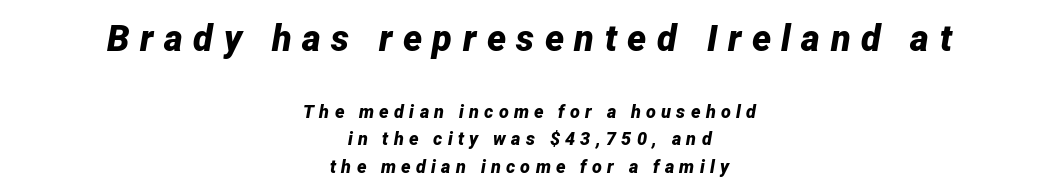
Every letter is thick-stroked: bold, no question. Compare the two chunks: the upper has the greater cap height. Substantial extra tracking has been applied to these lines. The paragraph shown floats in the horizontal middle. Just letters on the line, the space beneath them empty. Here the designer chose a conventional face with non-uniform glyph widths.
